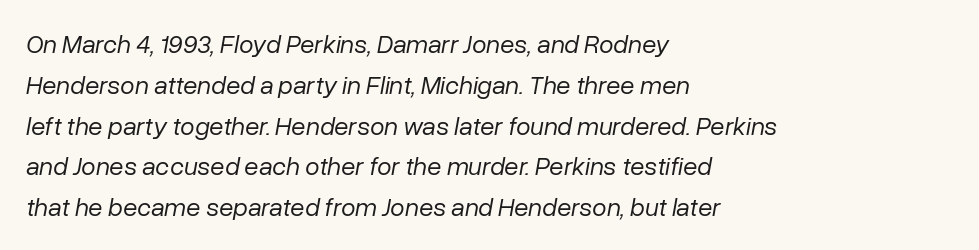
Q: Is the text bold? A: No.
Q: Is the text italic (slanted)? A: Yes, it leans right by about 10 degrees.
Q: Is the text underlined? A: No.
Q: How is the paragraph aligned? A: Left-aligned.
Q: Is the spacing between letters normal or unusually wide? A: Normal.
Q: Is the spacing between lines tight, normal or loose? A: Normal.
